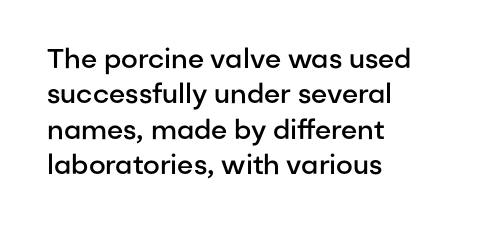
The image shows 27 px text type, upright; set left-aligned, normal line spacing (1.31x), normal letter spacing, not underlined.
